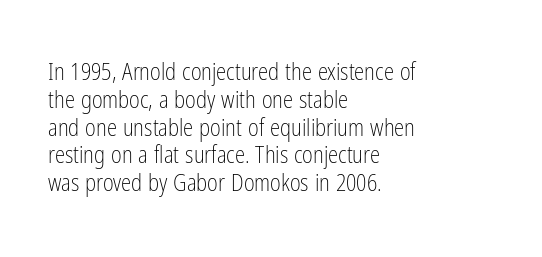
The image shows 23 px text type, upright; set left-aligned, line spacing 1.21x, normal letter spacing, not underlined.
